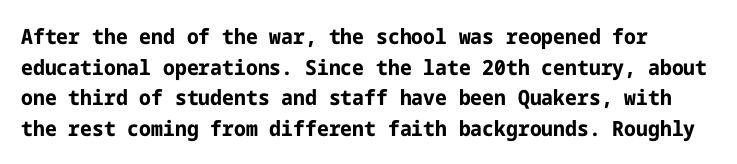
Q: Is the text bold? A: Yes.
Q: Is the text italic (slanted)? A: No, it is upright.
Q: Is the text underlined? A: No.
Q: Is the spacing between letters normal or unusually wide? A: Normal.
Q: Is the spacing between lines tight, normal or loose? A: Normal.
